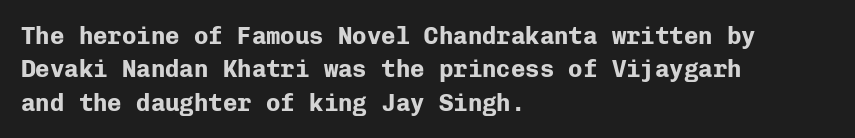
You can tell it's not italic because the verticals are truly vertical. Descender tails drop into unmarked territory. Baseline-to-baseline distance is the conventional proportion of letter height. Nobody touched the tracking dial on this one. Thick stems and heavy bowls — unmistakably bold. One-word summary of the alignment: left.
